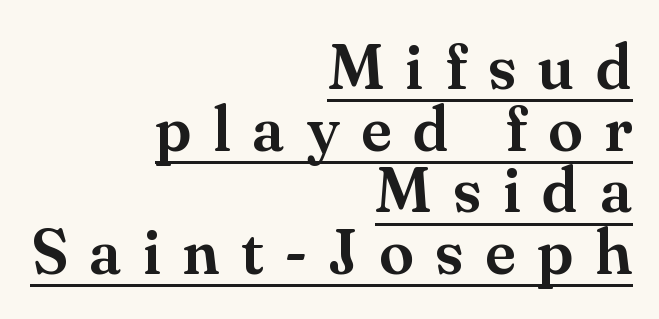
{"serif": "yes", "italic": "no", "width": "normal", "stroke_contrast": "medium", "x_height": "small", "monospaced": "no", "underline": "yes", "align": "right", "line_spacing": "tight", "line_spacing_ratio": 0.98, "letter_spacing": "wide", "letter_spacing_em": 0.34, "glyph_px": 63}
